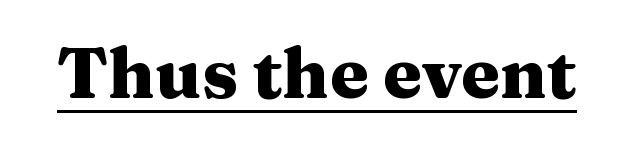
{"serif": "yes", "italic": "no", "bold": "yes", "weight": "heavy", "width": "wide", "stroke_contrast": "medium", "x_height": "medium", "monospaced": "no", "underline": "yes", "letter_spacing": "normal", "letter_spacing_em": 0.0, "glyph_px": 70}
